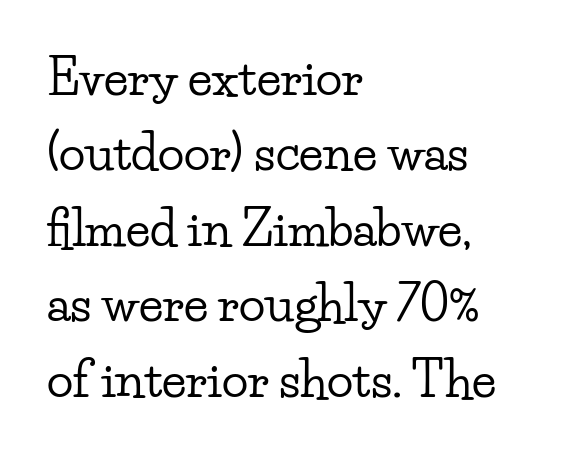
{"serif": "yes", "italic": "no", "width": "wide", "stroke_contrast": "low", "x_height": "small", "monospaced": "no", "underline": "no", "align": "left", "line_spacing": "normal", "line_spacing_ratio": 1.54, "letter_spacing": "normal", "letter_spacing_em": 0.0, "glyph_px": 49}
